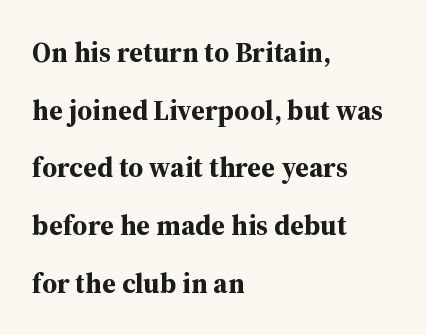
Quick note: interline space is abundant. You could not count columns in this text — the font is proportionally spaced. Left-aligned paragraph, ragged on the right. This is roman type, the default non-slanted kind. The passage shown is typeset with a serif family.
